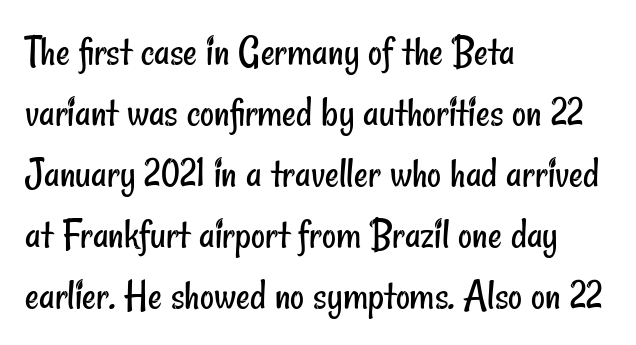
The image shows 43 px regular-weight, condensed sans-serif type; set left-aligned, normal line spacing (1.42x), normal letter spacing, not underlined; low stroke contrast and a small x-height.
